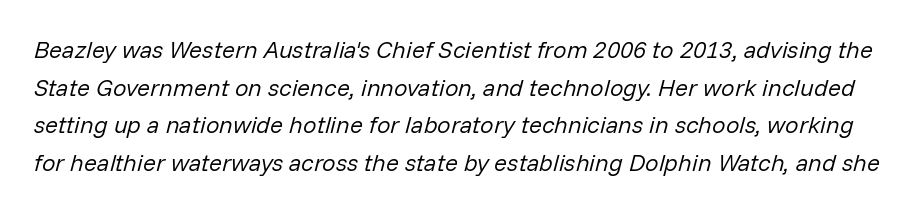
{"italic": "yes", "lean": "right", "slant_degrees": 14, "bold": "no", "underline": "no", "line_spacing": "normal", "line_spacing_ratio": 1.57, "letter_spacing": "normal", "letter_spacing_em": 0.0, "glyph_px": 24}
